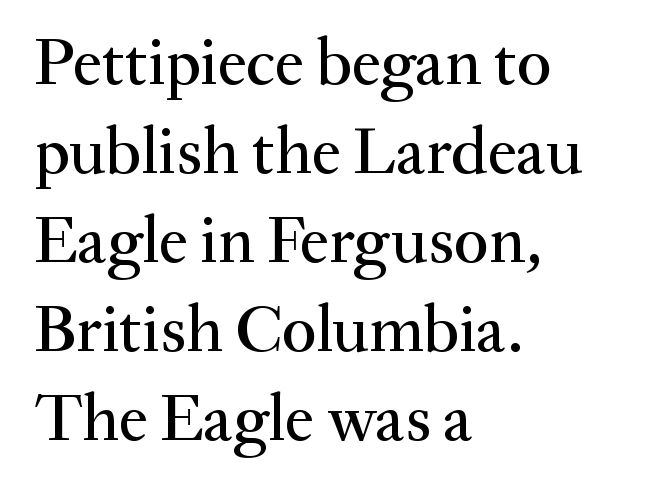
{"serif": "yes", "italic": "no", "width": "normal", "stroke_contrast": "medium", "x_height": "small", "monospaced": "no", "underline": "no", "align": "left", "line_spacing": "normal", "line_spacing_ratio": 1.35, "letter_spacing": "normal", "letter_spacing_em": 0.0, "glyph_px": 66}
